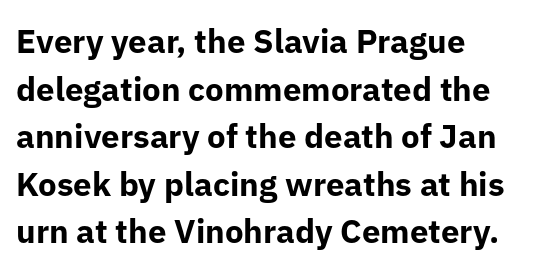
The image shows 33 px bold sans-serif type, upright; set left-aligned, normal line spacing (1.44x), normal letter spacing, not underlined; low stroke contrast and a medium x-height.
